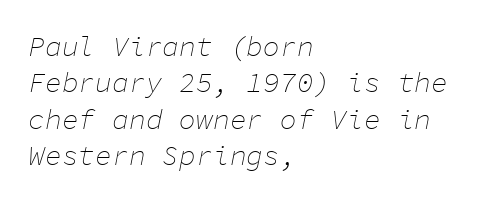
The image shows 28 px thin type, italic (leaning right), monospaced; set left-aligned, normal line spacing (1.3x), normal letter spacing, not underlined; low stroke contrast and a medium x-height.
